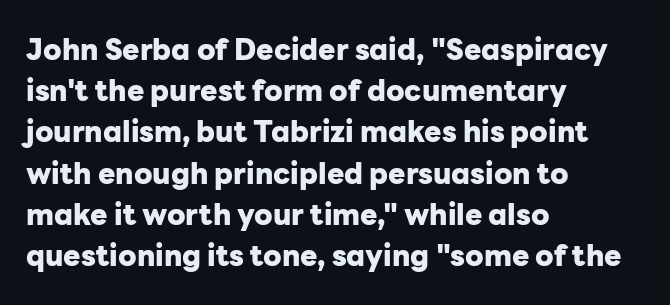
Spacing verdict: proportional, widths tailored to each character. There is no visible air inserted between adjacent glyphs. The passage shown stacks its lines at a standard gap. Font category for this specimen: sans-serif. The gap between lines stays unmarked.
